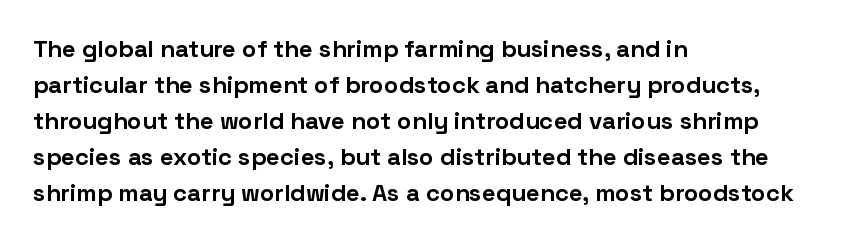
These lines are set flush left with a ragged right edge. Upright lettering throughout. Compared with typical body copy, the letter spacing here is the same. The line-height multiplier appears to be the usual default.
